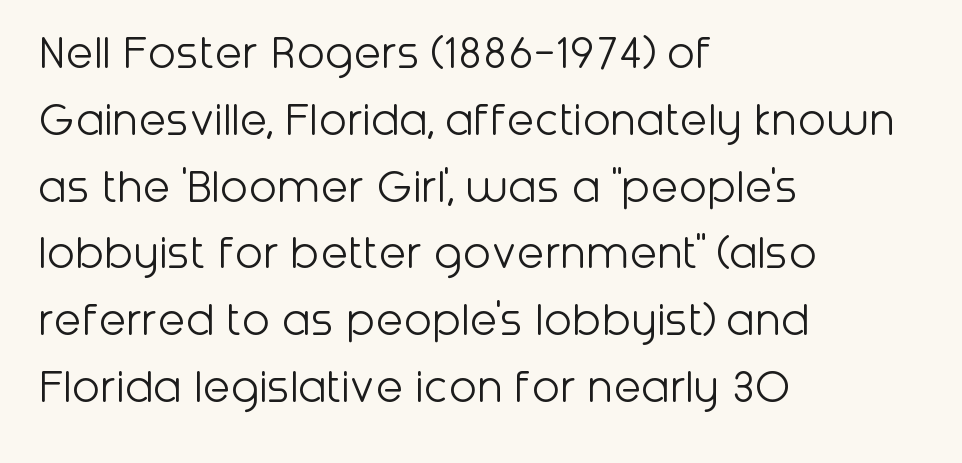
{"serif": "no", "italic": "no", "bold": "no", "weight": "light", "width": "normal", "stroke_contrast": "low", "x_height": "medium", "monospaced": "no", "underline": "no", "align": "left", "line_spacing": "normal", "line_spacing_ratio": 1.31, "letter_spacing": "normal", "letter_spacing_em": 0.0, "glyph_px": 51}
